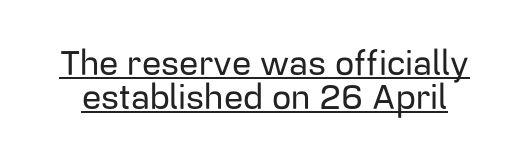
The image shows 34 px sans-serif type, upright; set tight line spacing (0.99x), normal letter spacing, underlined; low stroke contrast and a medium x-height.
